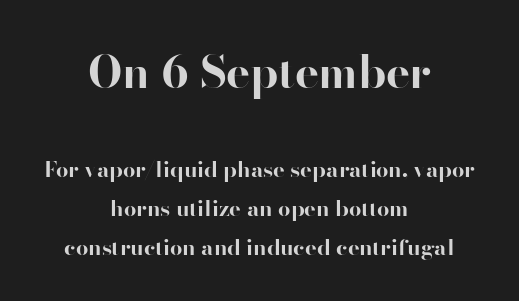
The image shows 45 px bold sans-serif type, upright; set centered, line spacing 1.76x, normal letter spacing, not underlined; the first (top) block is 2.05x larger; high stroke contrast and a small x-height.
